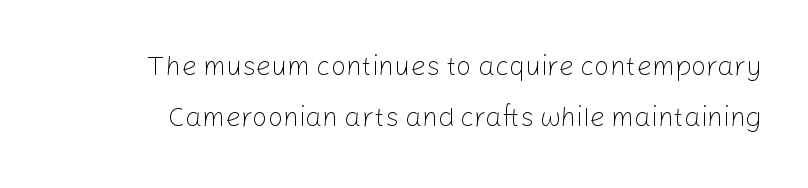
Q: Is the text bold? A: No.
Q: Is the text italic (slanted)? A: No, it is upright.
Q: Is the text underlined? A: No.
Q: Is the spacing between letters normal or unusually wide? A: Normal.
